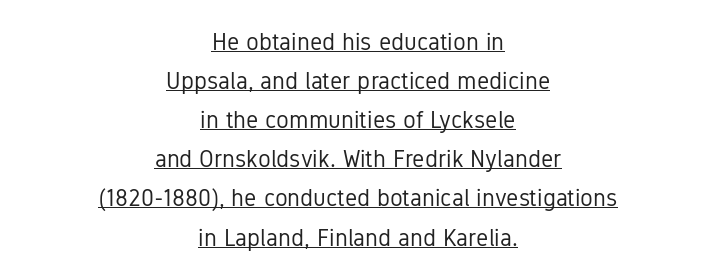
The image shows 24 px text type, upright; set centered, normal line spacing (1.63x), normal letter spacing, underlined.
